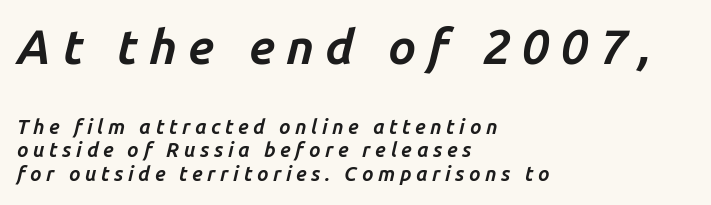
The image shows 49 px bold type, italic (leaning right); set left-aligned, line spacing 1.19x, unusually wide letter spacing (+0.23 em), not underlined; the first (top) block is 2.45x larger; low stroke contrast and a medium x-height.
